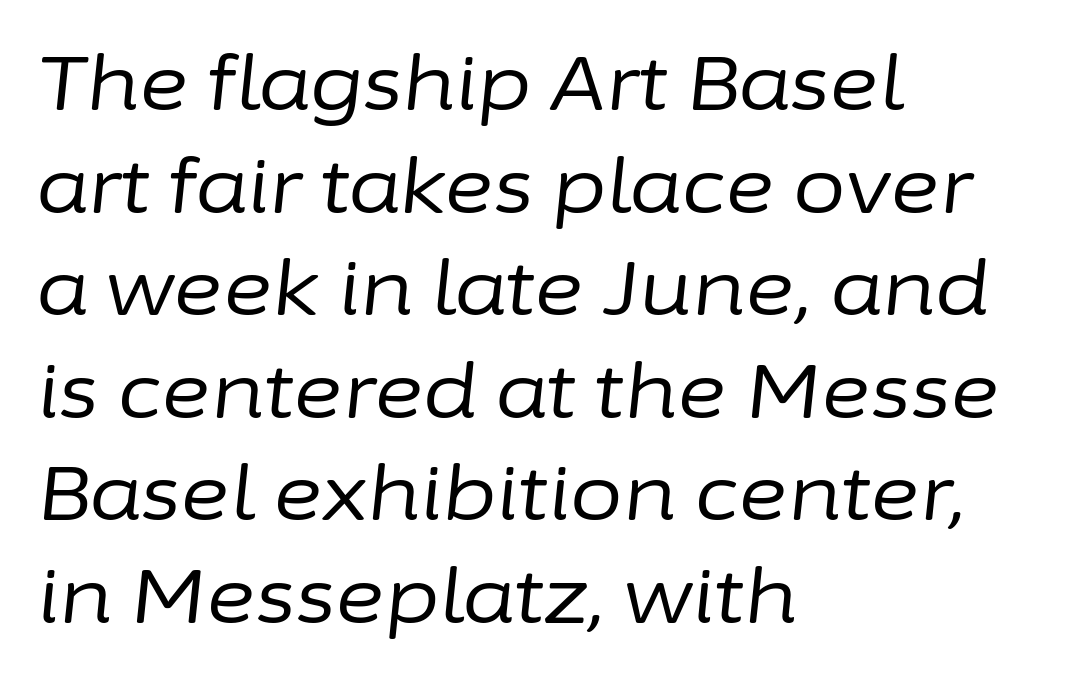
When letters slant like this, we call the style italic. The specimen omits any rule beneath the text block's lines. The setting favours the left margin, as ordinary paragraphs usually do. Weight class: somewhere from thin through regular. The passage shown is typed in a proportional face where columns would drift.
